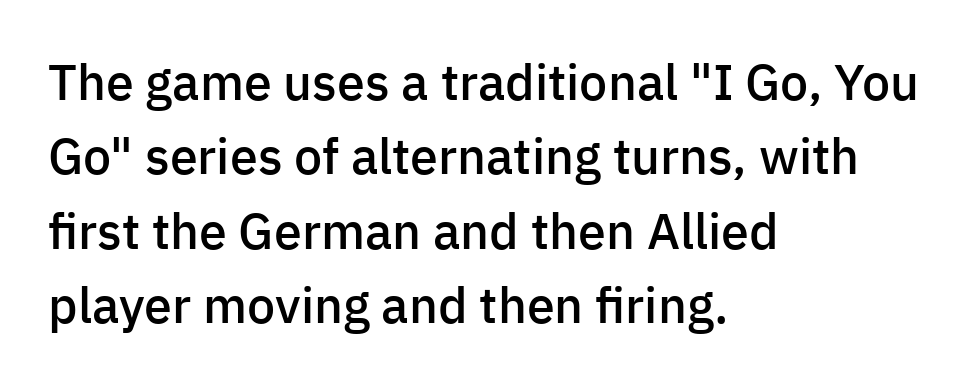
Underlining? Definitely not there. Do the characters align in a grid? No, the font is proportional. If you measured baseline to baseline, you'd find a middling distance. Firm but not heavy-handed strokes: this text is semibold. Rendered with straight, roman letterforms. This sample uses a sans-serif face.
